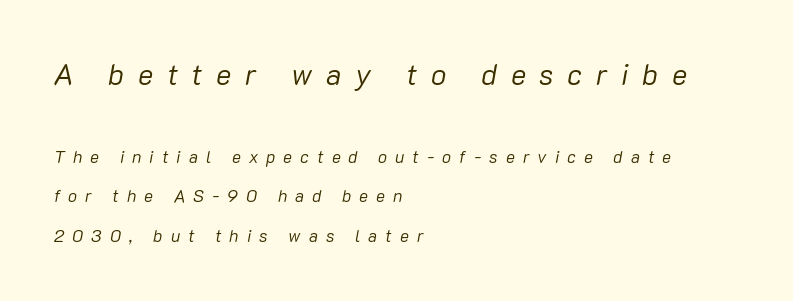
{"italic": "yes", "lean": "right", "slant_degrees": 10, "bold": "no", "weight": "regular", "width": "normal", "stroke_contrast": "low", "x_height": "medium", "monospaced": "no", "underline": "no", "align": "left", "line_spacing": "loose", "line_spacing_ratio": 2.33, "letter_spacing": "wide", "letter_spacing_em": 0.47, "larger_block": "first", "size_ratio": 1.71, "glyph_px": 29}
